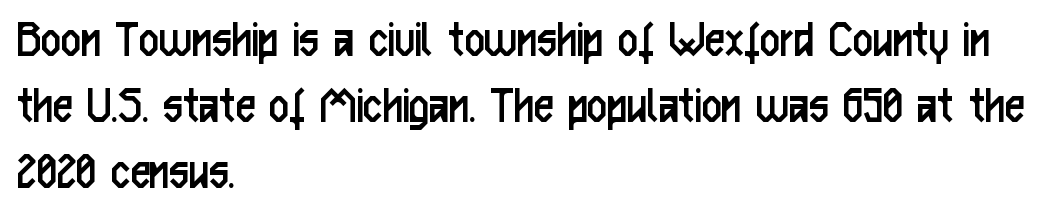
The image shows 55 px regular-weight, condensed sans-serif type, upright; set left-aligned, line spacing 1.2x, normal letter spacing, not underlined; low stroke contrast and a medium x-height.
